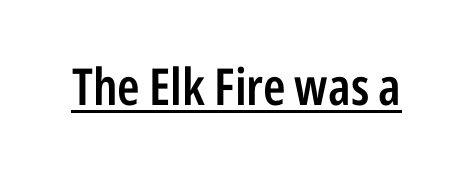
{"serif": "no", "italic": "no", "bold": "semi", "weight": "semibold", "width": "condensed", "stroke_contrast": "low", "x_height": "medium", "monospaced": "no", "underline": "yes", "letter_spacing": "normal", "letter_spacing_em": 0.0, "glyph_px": 51}
